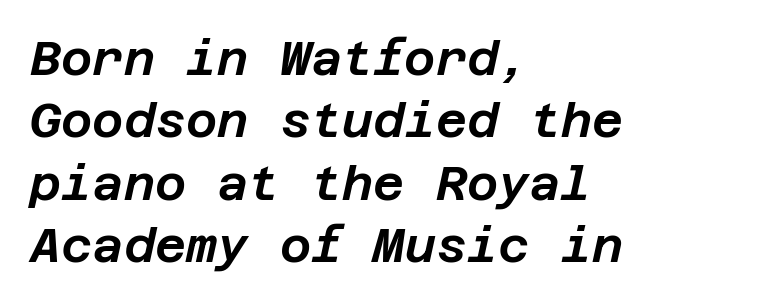
{"italic": "yes", "lean": "right", "slant_degrees": 12, "width": "normal", "stroke_contrast": "low", "x_height": "large", "underline": "no", "align": "left", "line_spacing": "normal", "line_spacing_ratio": 1.3, "letter_spacing": "normal", "letter_spacing_em": 0.0, "glyph_px": 48}
